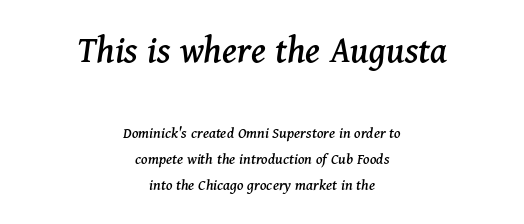
Here the designer chose a conventional face with non-uniform glyph widths. These lines were composed using italics. The face used here is rendered with its standard letterfit. Which chunk is bigger? The first one — the top block dwarfs the bottom. Layout note: lines centered. Is there much room between lines? A standard amount, neither cramped nor airy.
